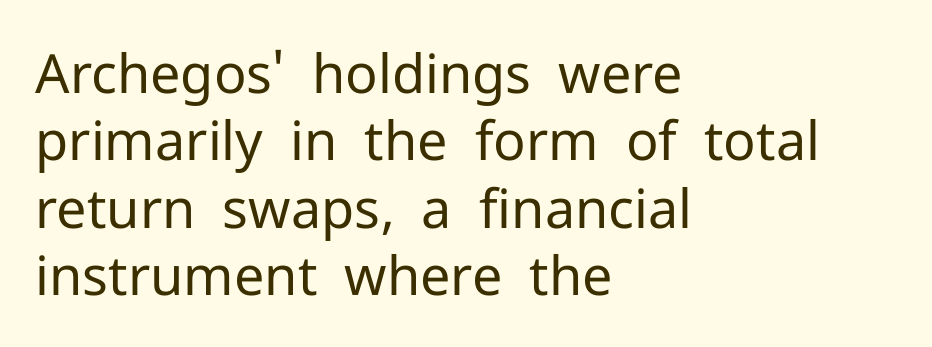
A light-to-regular cut is what we see here. Lines of text with bare space underneath. Nope, not italic — everything's standing straight. Examine the stroke ends and you'll find no serifs. The block of text has a typical density, with ordinary space between rows. A typesetter would call this zero additional tracking.
